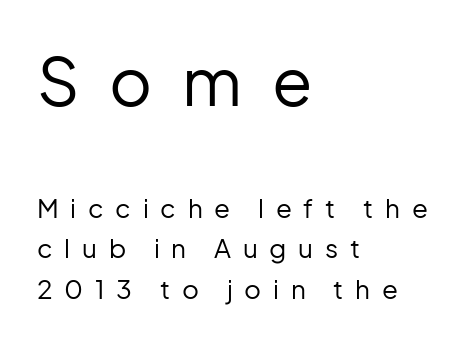
The image shows 66 px regular-weight sans-serif type, upright; set left-aligned, normal line spacing (1.54x), unusually wide letter spacing (+0.45 em), not underlined; the first (top) block is 2.54x larger; low stroke contrast and a medium x-height.
